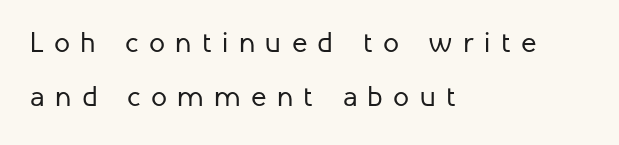
This rendering uses left alignment, leaving the right contour irregular. Character widths vary here, with narrow letters taking less room than wide ones. The words here are not underlined. Grotesque or geometric, the face here clearly has no serifs. Students, note that the glyphs here are deliberately spaced far apart.
